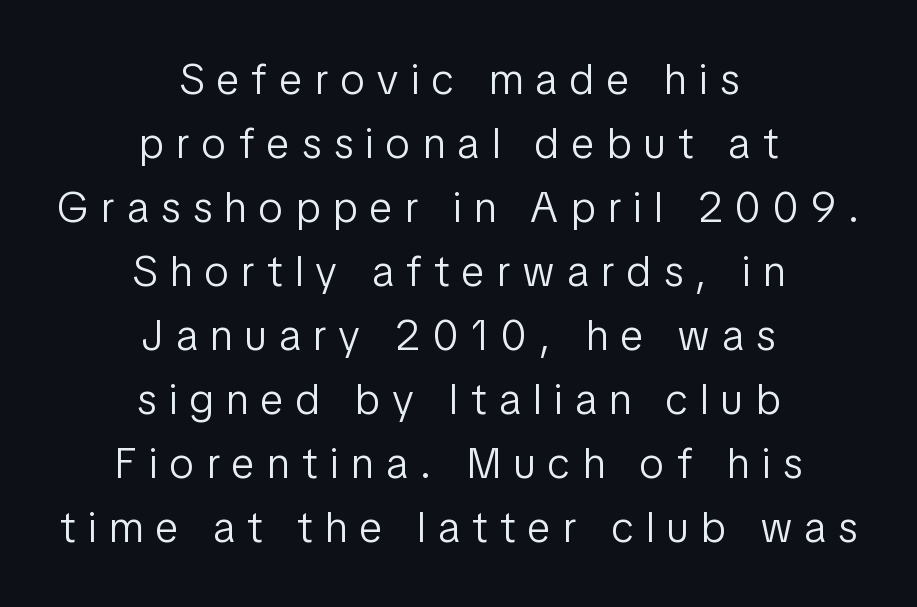
One glance says typical: line gaps are just what's usual. Stems and bowls with no extra thickness — not bold. The passage shown has open, widely tracked lettering throughout. The space directly below the letters is spotless. Letterform terminals end flat and unadorned throughout the passage.
